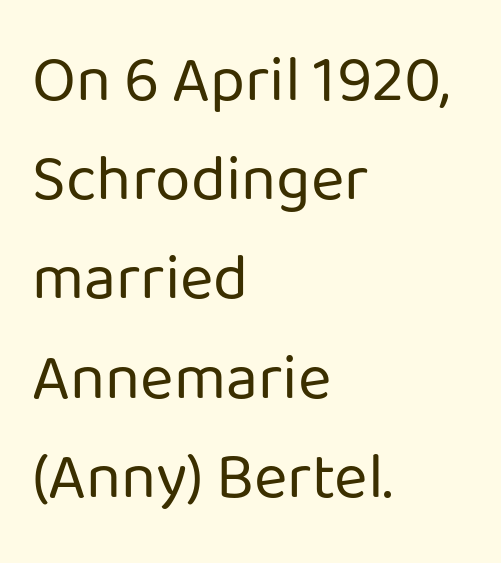
The image shows 64 px regular-weight sans-serif type, upright; set left-aligned, normal line spacing (1.55x), normal letter spacing, not underlined; low stroke contrast and a medium x-height.
